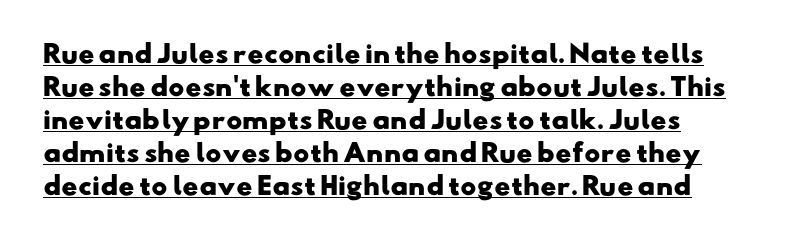
The image shows 24 px bold type; set left-aligned, normal line spacing (1.37x), normal letter spacing, underlined.
